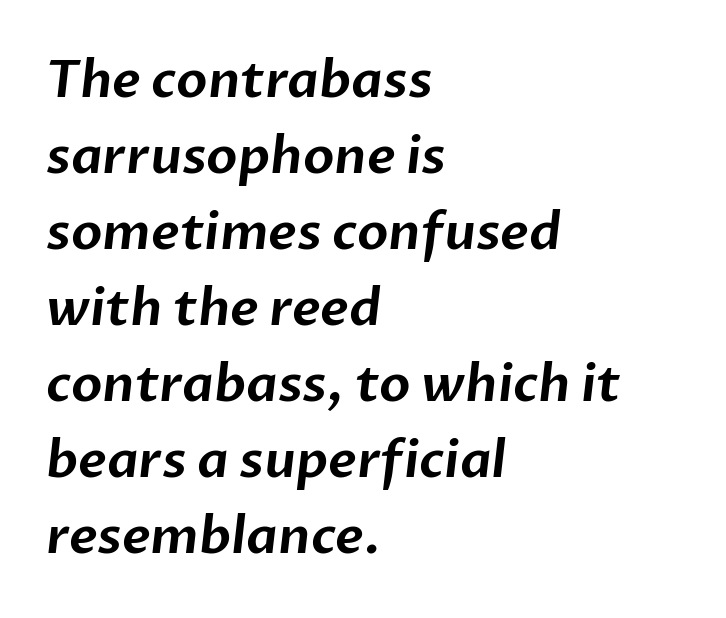
{"serif": "no", "width": "normal", "stroke_contrast": "low", "x_height": "medium", "monospaced": "no", "underline": "no", "align": "left", "line_spacing": "normal", "line_spacing_ratio": 1.49, "letter_spacing": "normal", "letter_spacing_em": 0.0, "glyph_px": 51}
